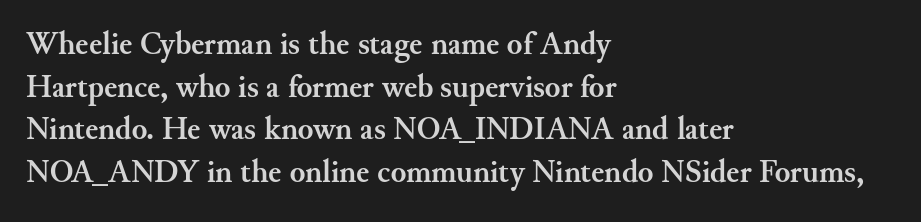
The image shows 32 px semibold serif type, upright; set left-aligned, normal line spacing (1.33x), normal letter spacing, not underlined; medium stroke contrast and a small x-height.
